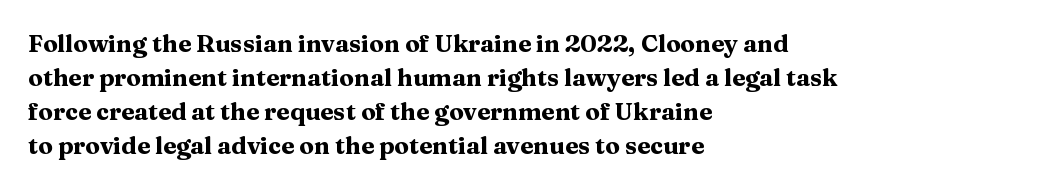
The image shows 24 px bold type, upright; set left-aligned, normal line spacing (1.41x), normal letter spacing, not underlined.
